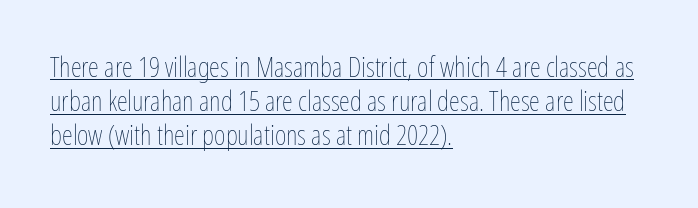
Is the letter spacing exaggerated? No — it looks like the ordinary default. The axis of the letterforms is exactly vertical. A quiet, ordinary-to-light weight characterises the typeface. You can see a thin bar hugging the bottom of the glyphs. Think of a printed novel: that variable character pitch is what you see here. A student would call this left alignment; a typographer would say flush left, rag right.
